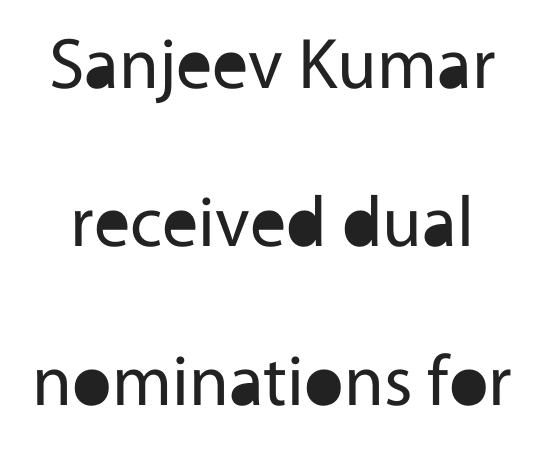
Q: Is the text bold? A: No.
Q: Is the text italic (slanted)? A: No, it is upright.
Q: Is the typeface a serif or a sans-serif typeface? A: Sans-serif.
Q: Is the text underlined? A: No.
Q: Is the spacing between letters normal or unusually wide? A: Normal.
Q: Is the spacing between lines tight, normal or loose? A: Loose.
Q: Width (condensed, normal, or wide)? A: Normal.
Q: x-height? A: Medium.
Q: Monospaced? A: No.
